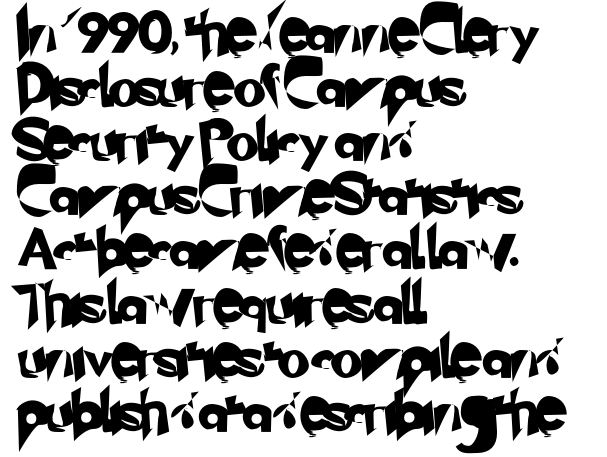
{"serif": "no", "width": "normal", "stroke_contrast": "low", "x_height": "small", "monospaced": "no", "underline": "no", "align": "left", "line_spacing": "normal", "line_spacing_ratio": 1.32, "letter_spacing": "normal", "letter_spacing_em": 0.0, "glyph_px": 41}
